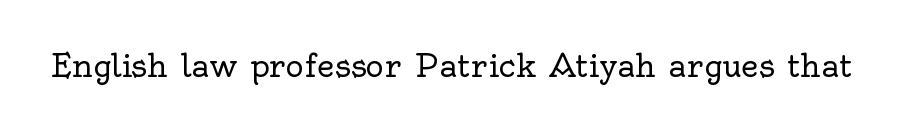
{"serif": "yes", "italic": "no", "bold": "no", "weight": "regular", "width": "normal", "x_height": "small", "monospaced": "no", "underline": "no", "letter_spacing": "normal", "letter_spacing_em": 0.0, "glyph_px": 31}
